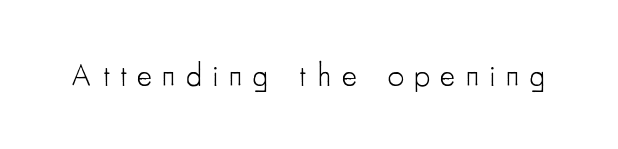
Q: Is the text bold? A: No.
Q: Is the text italic (slanted)? A: No, it is upright.
Q: Is the typeface a serif or a sans-serif typeface? A: Sans-serif.
Q: Is the text underlined? A: No.
Q: Is the spacing between letters normal or unusually wide? A: Unusually wide.
Q: Width (condensed, normal, or wide)? A: Condensed.
Q: Stroke contrast? A: Low.
Q: x-height? A: Small.
Q: Monospaced? A: No.
